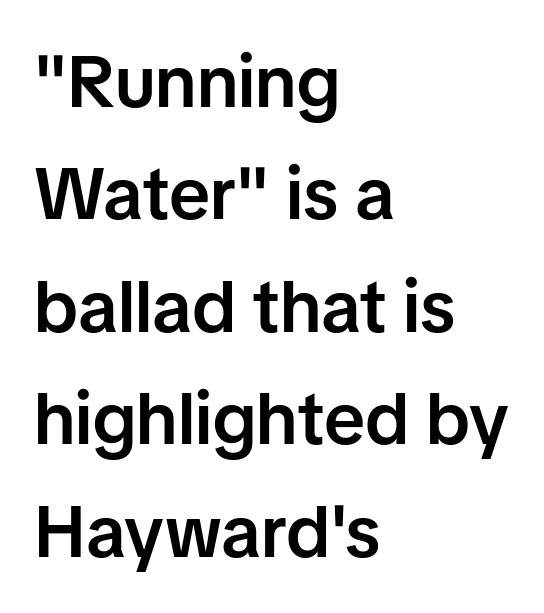
The rendering uses a moderate line-height, typical for paragraphs. In terms of weight, the rendering is demibold, just under bold. Unlike a traditional serif, this face leaves its strokes unadorned. What stands out about the letter spacing? Nothing — it is the standard amount. Think of a printed novel: that variable character pitch is what you see here. Type without underlining.
